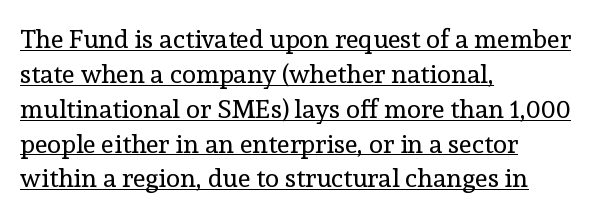
Q: Is the text bold? A: No.
Q: Is the text italic (slanted)? A: No, it is upright.
Q: Is the text underlined? A: Yes.
Q: How is the paragraph aligned? A: Left-aligned.
Q: Is the spacing between letters normal or unusually wide? A: Normal.
Q: Is the spacing between lines tight, normal or loose? A: Normal.
